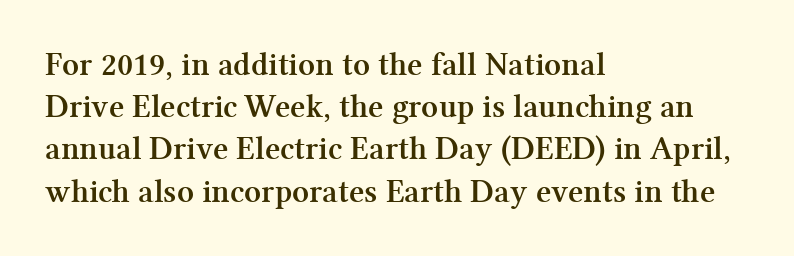
The letters sit at their default tracking, neither squeezed nor spread. A typesetter would call this leading conventional body-copy spacing. Designer's note — italics off, roman on. The typesetter chose a ragged-right arrangement here. What weight is shown? A full bold with thick strokes.
